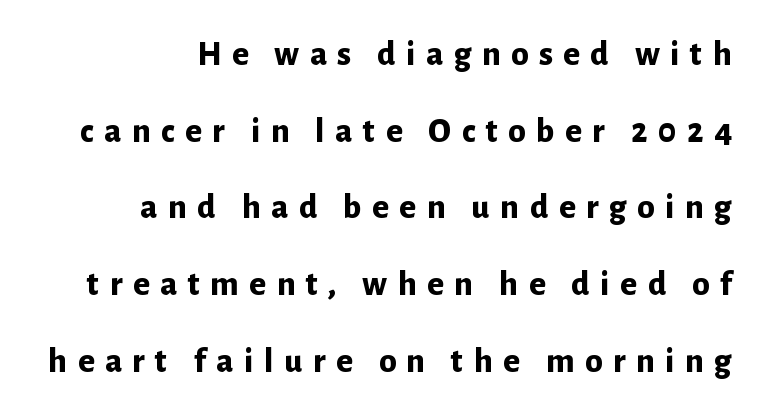
The passage shown is typed in a proportional face where columns would drift. The typography opts for an upright posture over an oblique one. This sample trades compactness for vertical openness between lines. Inter-character spacing is expanded well beyond the font's built-in metrics. Glance below the letters and you will spot only blank space.
